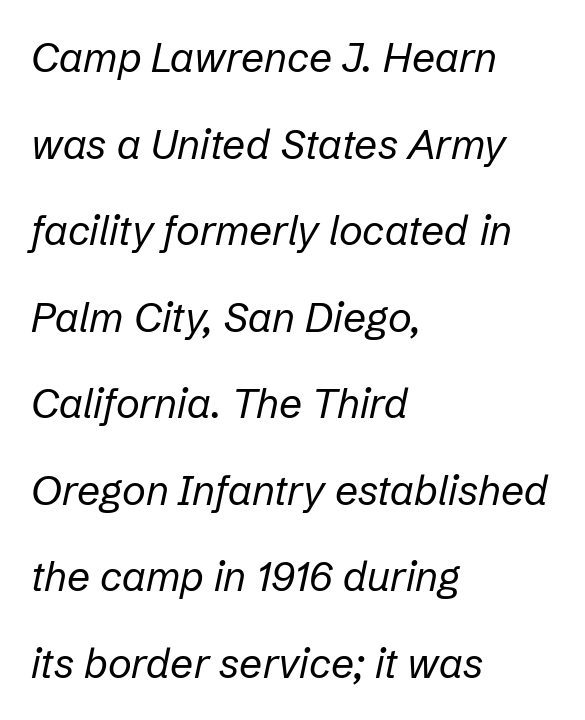
{"italic": "yes", "lean": "right", "slant_degrees": 12, "bold": "no", "weight": "regular", "width": "normal", "stroke_contrast": "low", "x_height": "medium", "monospaced": "no", "underline": "no", "align": "left", "line_spacing": "loose", "line_spacing_ratio": 2.11, "letter_spacing": "normal", "letter_spacing_em": 0.0, "glyph_px": 41}
